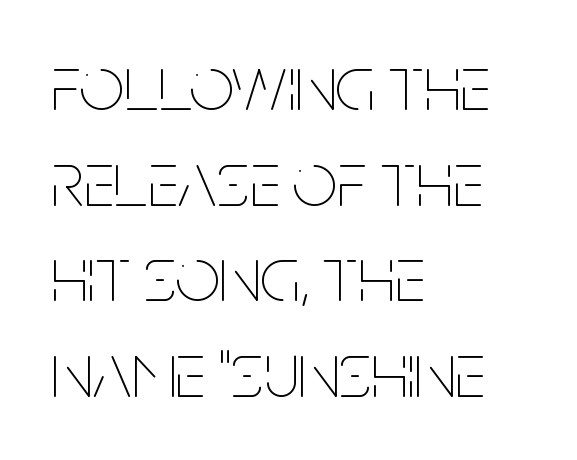
Q: Is the text bold? A: No.
Q: Is the text italic (slanted)? A: No, it is upright.
Q: Is the text underlined? A: No.
Q: How is the paragraph aligned? A: Left-aligned.
Q: Is the spacing between letters normal or unusually wide? A: Normal.
Q: Width (condensed, normal, or wide)? A: Condensed.
Q: Stroke contrast? A: Low.
Q: x-height? A: Large.
Q: Monospaced? A: No.
